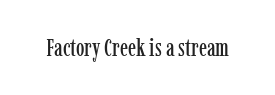
Q: Is the text italic (slanted)? A: No, it is upright.
Q: Is the text underlined? A: No.
Q: Is the spacing between letters normal or unusually wide? A: Normal.
